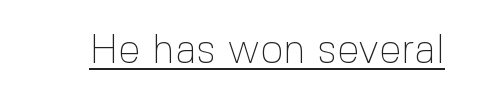
The face used here is proportionally spaced, like ordinary book or web type. No italicization has been applied; the sample stays upright. The type is set solid horizontally, with unmodified tracking. Vertical stems look standard width or narrower in stroke. Serif or sans? Sans — the stroke terminals are bare. The typesetter has applied underlining to the passage shown.
